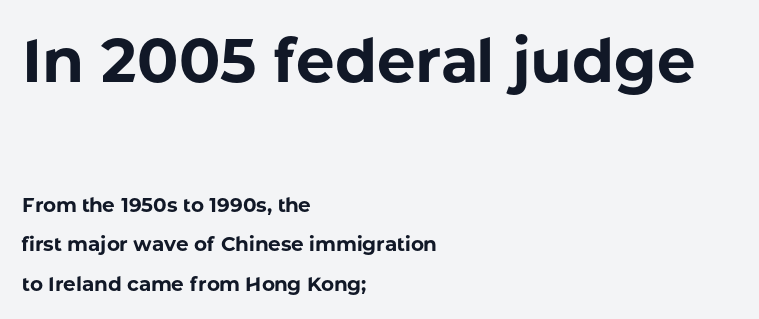
{"serif": "no", "italic": "no", "bold": "yes", "weight": "bold", "width": "normal", "stroke_contrast": "low", "x_height": "medium", "monospaced": "no", "underline": "no", "align": "left", "line_spacing": "loose", "line_spacing_ratio": 1.98, "letter_spacing": "normal", "letter_spacing_em": 0.0, "larger_block": "first", "size_ratio": 3.05, "glyph_px": 61}
